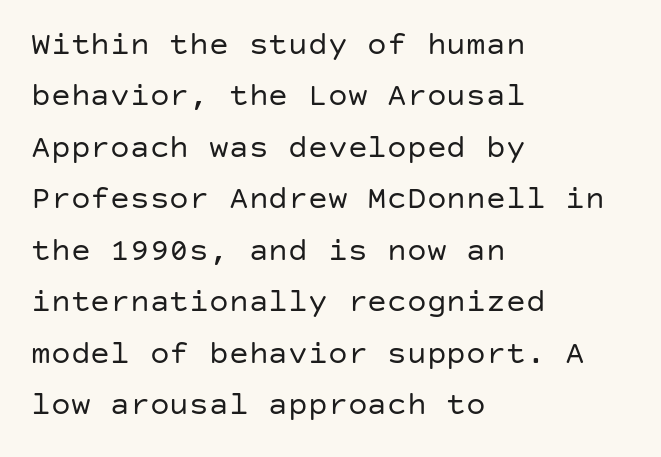
The passage shown is not bold in any degree. The type family on display is of the sans-serif kind. You can tell it's not italic because the verticals are truly vertical. Underline: absent.
